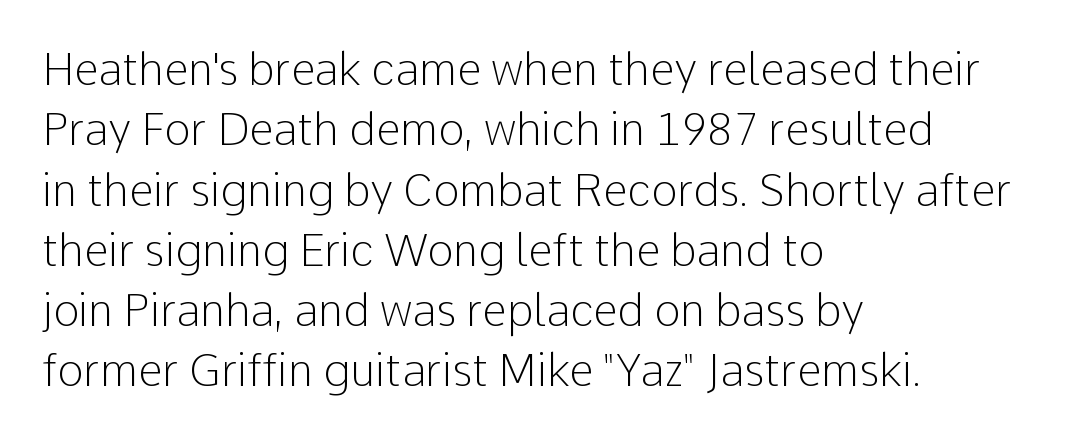
How are the letters spaced? Ordinarily, with no added tracking. The type sits square on the baseline with zero lean. The letters advance in unequal steps, a hallmark of proportional type. Glance below the letters and you will spot only blank space. These glyphs show unthickened strokes, regular width or finer.
